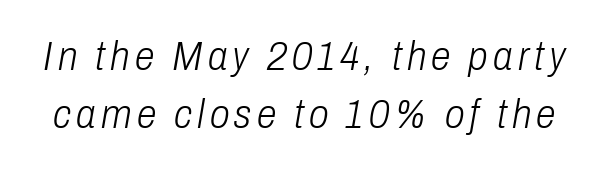
The strokes are not fattened; the text isn't bold. Proportional: the letters do not fall into vertical columns. Clear beneath every line of the passage. Italic? Definitely — the glyphs are oblique. Summary of vertical rhythm: regular, with standard interline spacing.
